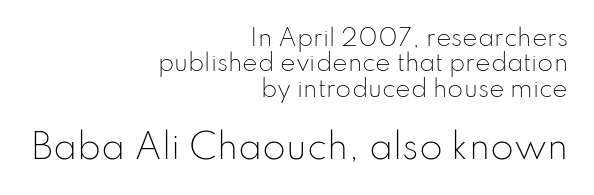
Q: Is the text bold? A: No.
Q: Is the text italic (slanted)? A: No, it is upright.
Q: Is the typeface a serif or a sans-serif typeface? A: Sans-serif.
Q: Is the text underlined? A: No.
Q: How is the paragraph aligned? A: Right-aligned.
Q: Is the spacing between letters normal or unusually wide? A: Normal.
Q: Is the spacing between lines tight, normal or loose? A: Tight.
Q: Which block of text is set in a larger size, the first (top) or the second (bottom)? A: The second (bottom) one.
Q: Width (condensed, normal, or wide)? A: Normal.
Q: Stroke contrast? A: Low.
Q: x-height? A: Small.
Q: Monospaced? A: No.
